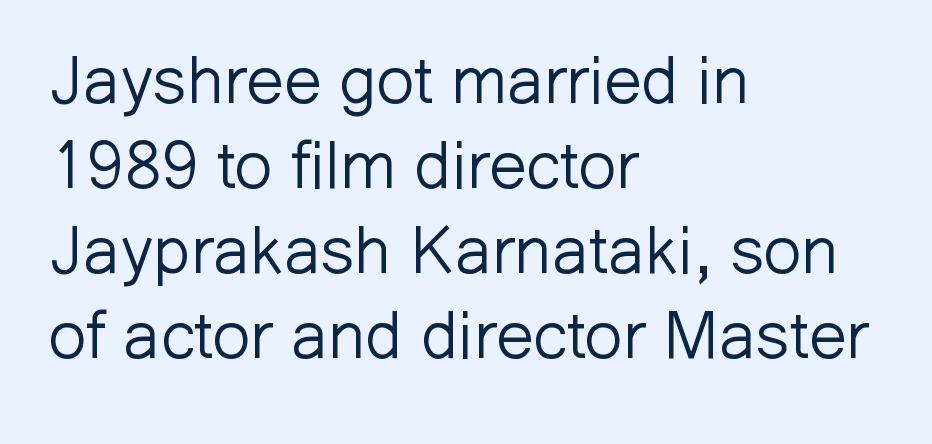
{"serif": "no", "italic": "no", "bold": "no", "weight": "light", "width": "normal", "stroke_contrast": "low", "x_height": "medium", "monospaced": "no", "underline": "no", "align": "left", "line_spacing": "normal", "line_spacing_ratio": 1.27, "letter_spacing": "normal", "letter_spacing_em": 0.0, "glyph_px": 67}
